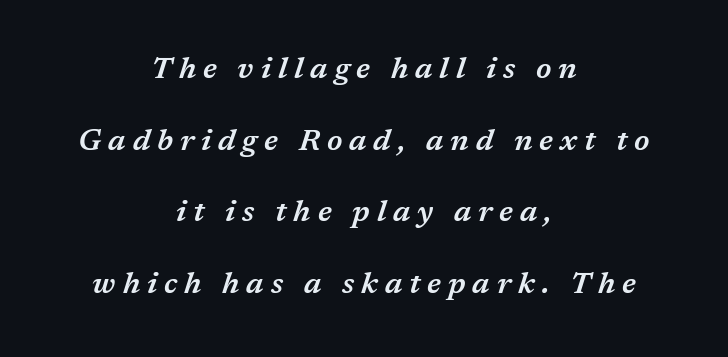
Q: Is the text bold? A: Semi-bold.
Q: Is the text italic (slanted)? A: Yes, it leans right by about 17 degrees.
Q: Is the text underlined? A: No.
Q: How is the paragraph aligned? A: Centered.
Q: Is the spacing between letters normal or unusually wide? A: Unusually wide.
Q: Is the spacing between lines tight, normal or loose? A: Loose.
Q: Width (condensed, normal, or wide)? A: Normal.
Q: Stroke contrast? A: Medium.
Q: x-height? A: Medium.
Q: Monospaced? A: No.
